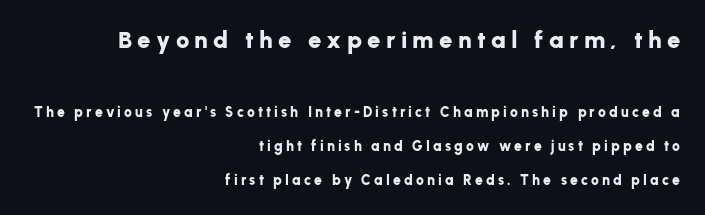
Q: Is the text bold? A: Yes.
Q: Is the text italic (slanted)? A: No, it is upright.
Q: Is the text underlined? A: No.
Q: How is the paragraph aligned? A: Right-aligned.
Q: Is the spacing between letters normal or unusually wide? A: Unusually wide.
Q: Is the spacing between lines tight, normal or loose? A: Loose.
Q: Which block of text is set in a larger size, the first (top) or the second (bottom)? A: The first (top) one.
